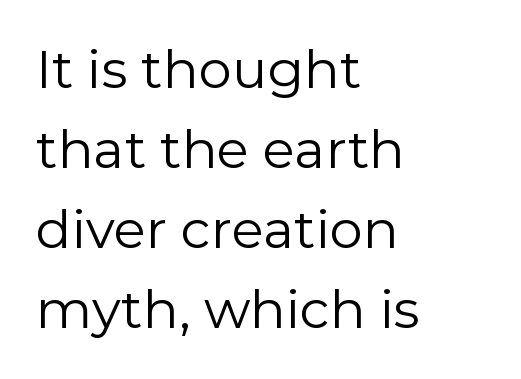
The image shows 53 px regular-weight sans-serif type, upright; set left-aligned, normal line spacing (1.51x), normal letter spacing, not underlined; low stroke contrast and a medium x-height.
